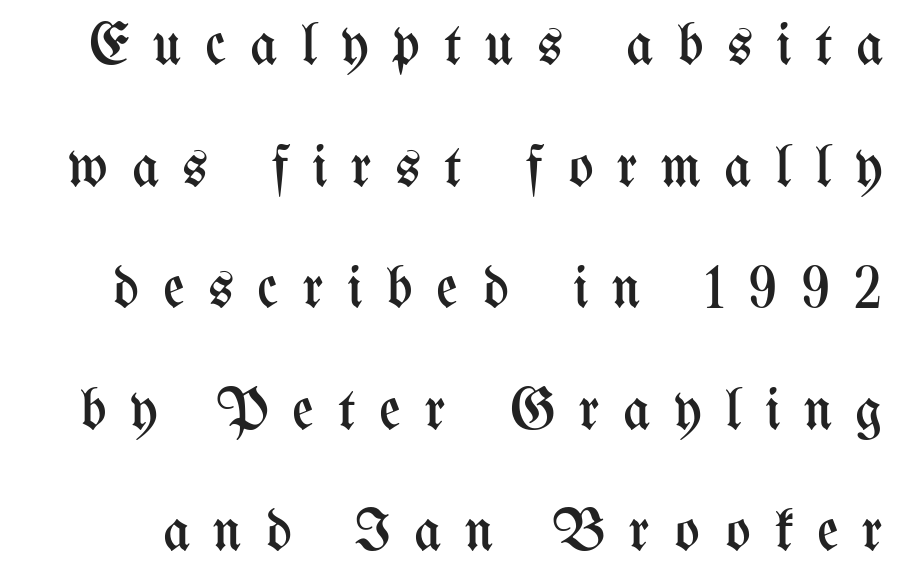
{"italic": "no", "bold": "no", "weight": "regular", "width": "condensed", "stroke_contrast": "medium", "x_height": "medium", "monospaced": "no", "underline": "no", "line_spacing": "loose", "line_spacing_ratio": 2.06, "letter_spacing": "wide", "letter_spacing_em": 0.4, "glyph_px": 59}
